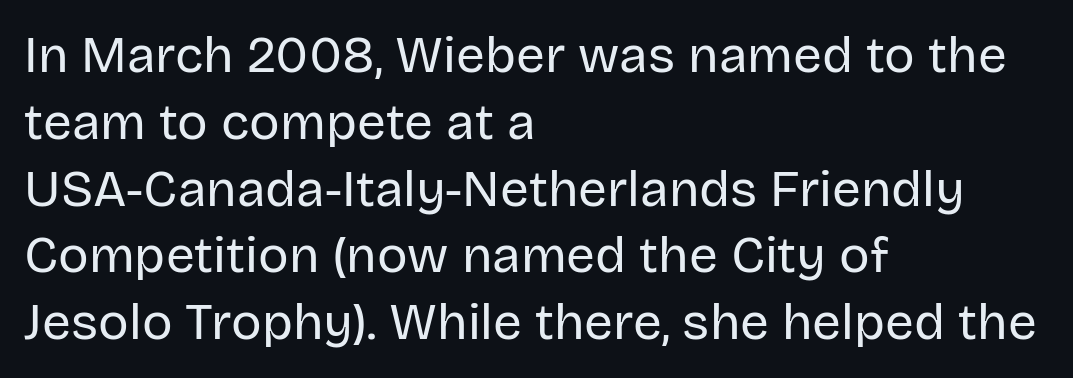
{"serif": "no", "italic": "no", "bold": "no", "weight": "regular", "width": "normal", "stroke_contrast": "low", "x_height": "large", "monospaced": "no", "underline": "no", "align": "left", "line_spacing": "normal", "line_spacing_ratio": 1.31, "letter_spacing": "normal", "letter_spacing_em": 0.0, "glyph_px": 51}
